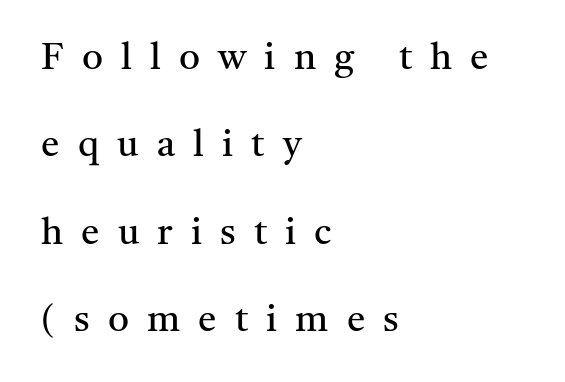
If you drew a ruler down the left edge, every line would touch it. A typesetter would call this heavily tracked-out type. Proportional: the letters do not fall into vertical columns. Glance below the letters and you will spot only blank space. Examine the stroke ends and you'll spot serifs.
